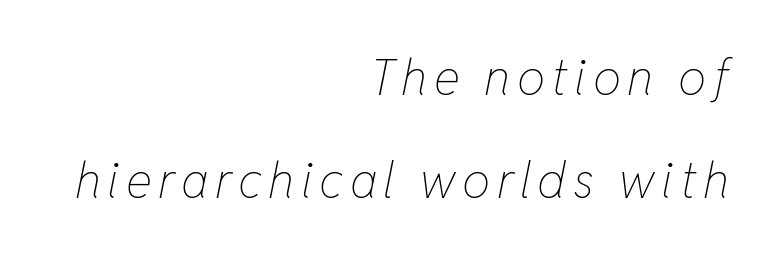
Q: Is the text bold? A: No.
Q: Is the text italic (slanted)? A: Yes, it leans right by about 11 degrees.
Q: Is the text underlined? A: No.
Q: How is the paragraph aligned? A: Right-aligned.
Q: Is the spacing between lines tight, normal or loose? A: Loose.
Q: Width (condensed, normal, or wide)? A: Condensed.
Q: Stroke contrast? A: Low.
Q: x-height? A: Medium.
Q: Monospaced? A: No.
